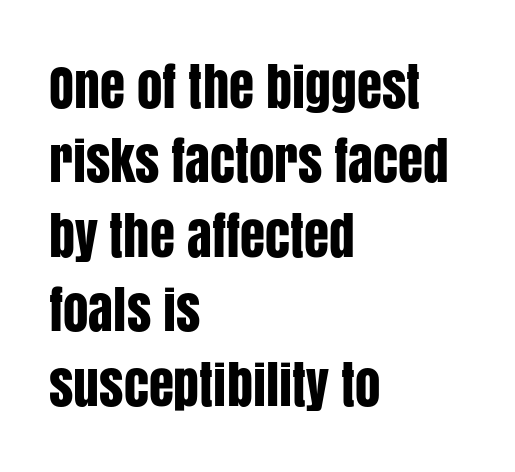
The image shows 51 px condensed sans-serif type, upright; set left-aligned, normal line spacing (1.46x), normal letter spacing, not underlined; low stroke contrast and a large x-height.
